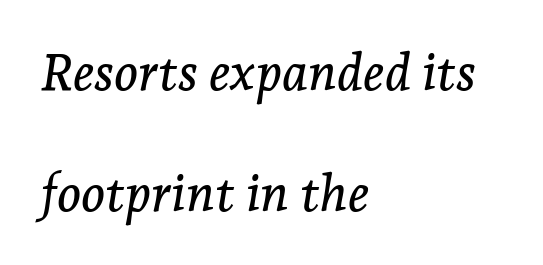
Compared with ordinary roman type, these characters are visibly tilted. Compared with a centered layout, this one pins lines to the left instead. The letters advance in unequal steps, a hallmark of proportional type. Tracking value appears to be zero — textbook default spacing. The baseline area is clear. The line-height multiplier appears high, well above default.
